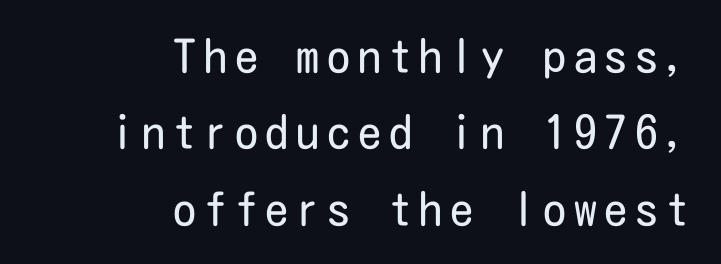
The passage is arranged like a letterhead date or caption credit — flush right. How would I describe the line gaps? Plain and ordinary. The letters look calm and open, with moderate or lighter stems. This is the regular roman posture of the typeface.
